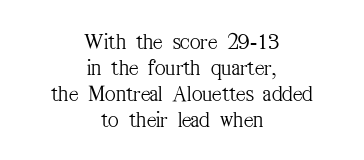
Descenders are the only things crossing below the line. Nope, not italic — everything's standing straight. Weight: regular or lighter. Cramped leading. Words appear dense and cohesive because spacing is normal.
